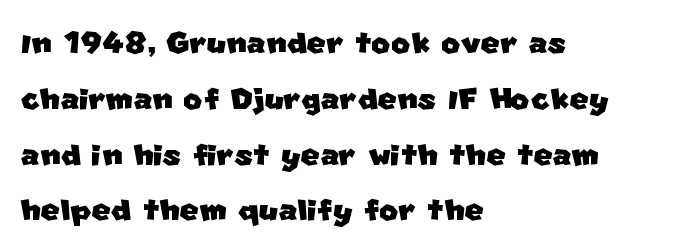
Q: Is the typeface a serif or a sans-serif typeface? A: Sans-serif.
Q: Is the text underlined? A: No.
Q: How is the paragraph aligned? A: Left-aligned.
Q: Is the spacing between letters normal or unusually wide? A: Normal.
Q: Is the spacing between lines tight, normal or loose? A: Normal.
Q: Width (condensed, normal, or wide)? A: Normal.
Q: Stroke contrast? A: Low.
Q: x-height? A: Large.
Q: Monospaced? A: No.
